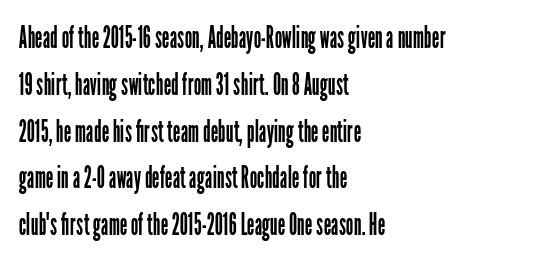
{"serif": "no", "italic": "no", "bold": "no", "weight": "regular", "width": "condensed", "stroke_contrast": "low", "x_height": "medium", "monospaced": "no", "underline": "no", "align": "left", "line_spacing": "normal", "line_spacing_ratio": 1.56, "letter_spacing": "normal", "letter_spacing_em": 0.0, "glyph_px": 30}
